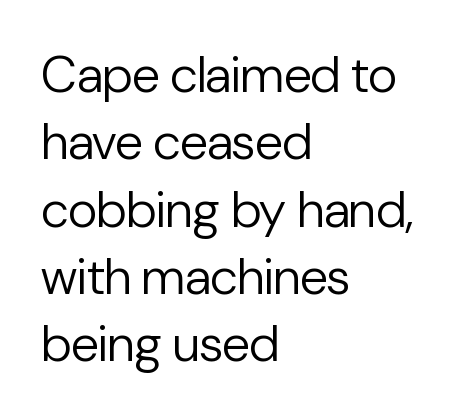
Q: Is the text bold? A: No.
Q: Is the text italic (slanted)? A: No, it is upright.
Q: Is the typeface a serif or a sans-serif typeface? A: Sans-serif.
Q: Is the text underlined? A: No.
Q: How is the paragraph aligned? A: Left-aligned.
Q: Is the spacing between letters normal or unusually wide? A: Normal.
Q: Is the spacing between lines tight, normal or loose? A: Normal.
Q: Width (condensed, normal, or wide)? A: Normal.
Q: Stroke contrast? A: Low.
Q: x-height? A: Medium.
Q: Monospaced? A: No.
